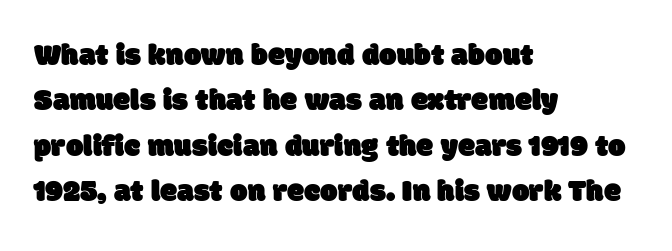
Horizontal bands of white between lines are of average thickness. The space beneath each line is pristine and unruled. You could not count columns in this text — the font is proportionally spaced. The rendering shows plain stroke endings on the letterforms — a sans-serif design. No extra tracking has been applied to these lines.
